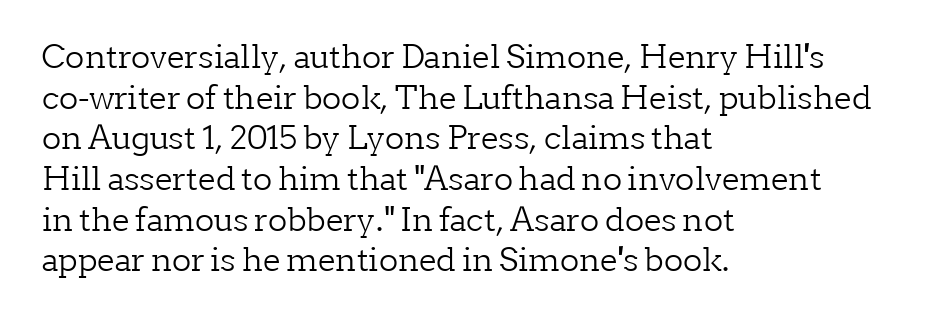
The image shows 32 px light serif type, upright; set left-aligned, normal line spacing (1.27x), normal letter spacing, not underlined; low stroke contrast and a medium x-height.
